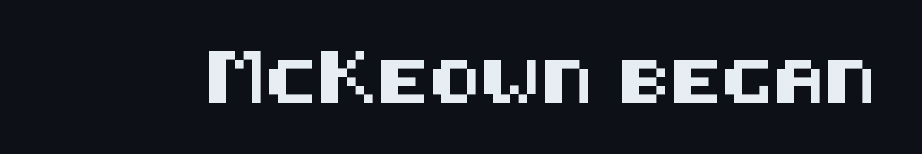
The image shows 43 px sans-serif type, upright; set normal letter spacing, not underlined; medium stroke contrast and a large x-height.
